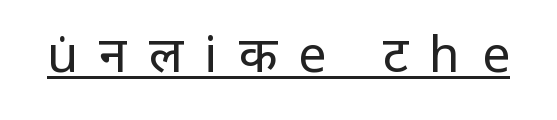
Q: Is the text bold? A: No.
Q: Is the text italic (slanted)? A: No, it is upright.
Q: Is the typeface a serif or a sans-serif typeface? A: Sans-serif.
Q: Is the text underlined? A: Yes.
Q: Is the spacing between letters normal or unusually wide? A: Unusually wide.
Q: Width (condensed, normal, or wide)? A: Normal.
Q: Stroke contrast? A: Low.
Q: x-height? A: Medium.
Q: Monospaced? A: No.
